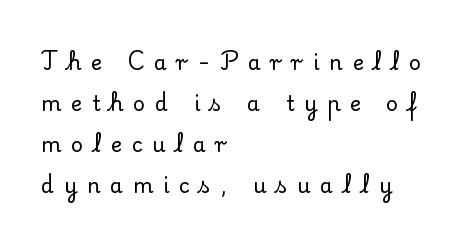
The image shows 21 px text type, upright; set left-aligned, loose line spacing (1.96x), unusually wide letter spacing (+0.46 em), not underlined.
